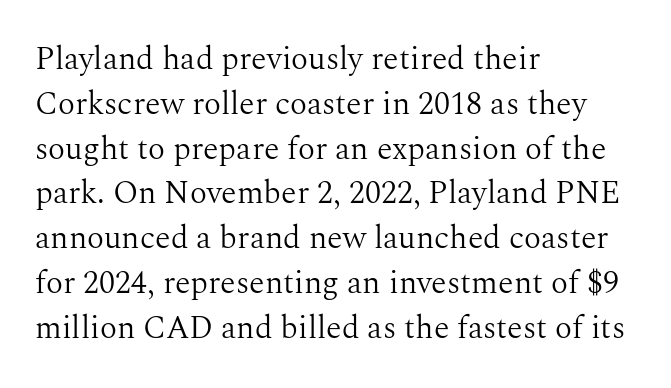
Q: Is the text bold? A: No.
Q: Is the text italic (slanted)? A: No, it is upright.
Q: Is the typeface a serif or a sans-serif typeface? A: Serif.
Q: Is the text underlined? A: No.
Q: How is the paragraph aligned? A: Left-aligned.
Q: Is the spacing between letters normal or unusually wide? A: Normal.
Q: Is the spacing between lines tight, normal or loose? A: Normal.
Q: Width (condensed, normal, or wide)? A: Normal.
Q: Stroke contrast? A: Medium.
Q: x-height? A: Medium.
Q: Monospaced? A: No.
